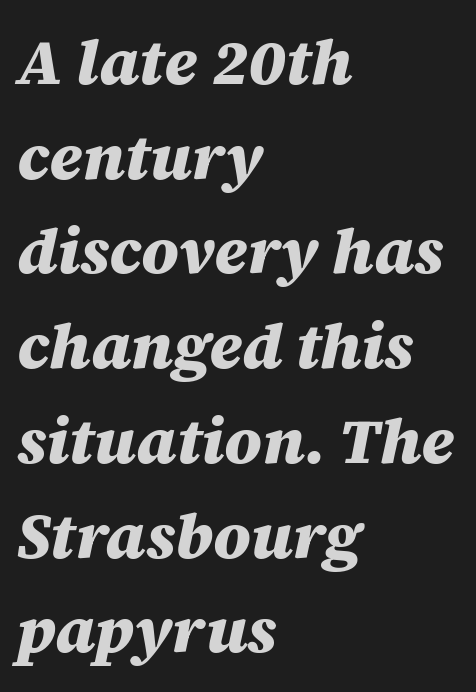
The passage shown stacks its lines at a standard gap. The rendering anchors every line to the left-hand side. Plenty of ink on the page — the face is bold. You could not count columns in this text — the font is proportionally spaced. Does the lettering tilt? It does — this is italic.
